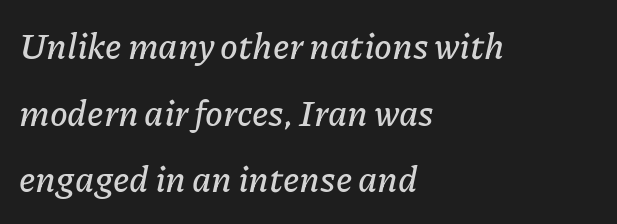
The image shows 36 px text type, italic (leaning right); set left-aligned, line spacing 1.85x, normal letter spacing, not underlined; low stroke contrast and a medium x-height.
